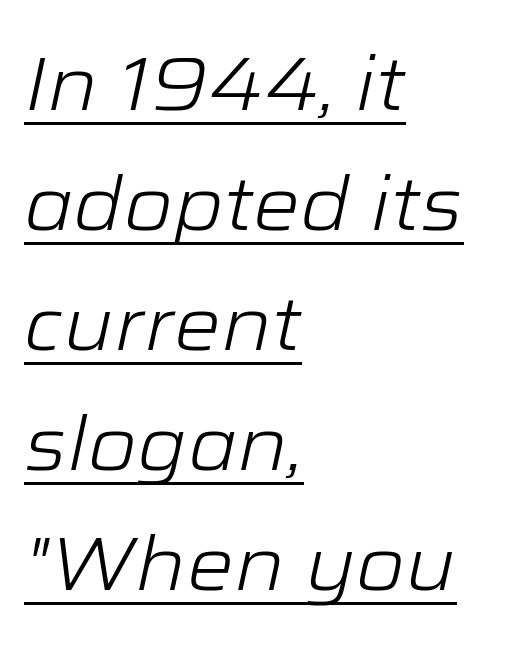
An italicized treatment has been applied to the whole sample. Bold? No — there's no thickening of the strokes. A classic flush-left, rag-right setting is used for this passage. The line texture is even and compact thanks to regular tracking.
